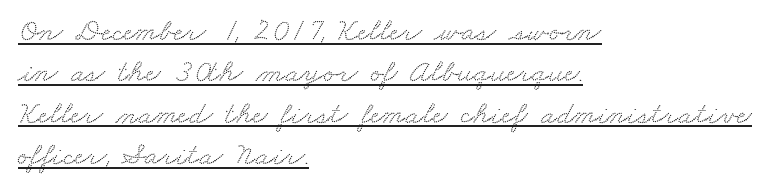
This sample uses a serif face. If you drew a ruler down the left edge, every line would touch it. The rendering uses natural spacing where letterforms have individual widths. The vertical gap from one line to the next is medium. Tracking value appears to be zero — textbook default spacing. The rendered words wear a rule along their underside.
